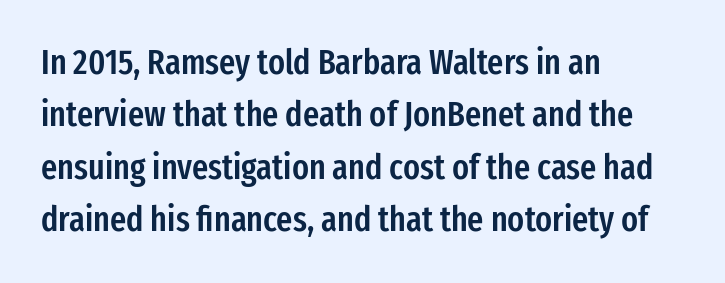
Is this a sans? Yes — the strokes have no serifs. No italicization has been applied; the sample stays upright. Alignment: flush left. Nothing unusual about the tracking: characters are spaced as the font intends. Regular leading.
